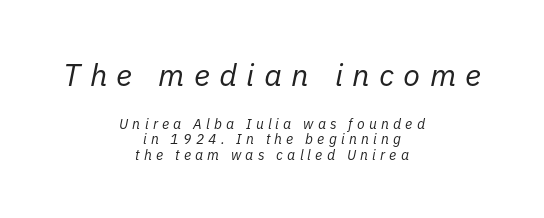
The tracking reads as deliberately expanded to a designer's eye. No chunkiness to these letters — they're not bold. Nobody drew a line under any word here. Rows of type sit shoulder to shoulder in the vertical direction. Top chunk: large. Bottom chunk: small. The passage is arranged like a title page — every line centered.
